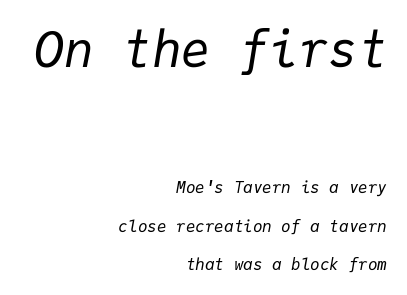
The rendering uses typewriter-style spacing with identical character cells. Leading is clearly above the norm, producing a sparse column. Emphasis-style slanted type is in use. Every row of glyphs terminates at an identical x-position on the right. The passage shown is not underscored anywhere.
